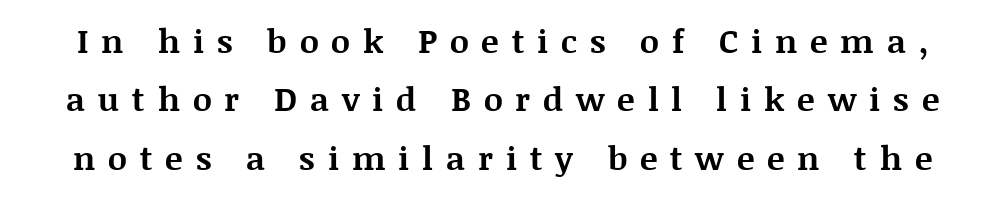
Posture: upright roman. A typesetter would call this proportional, since set widths differ per character. Loose tracking; the words dissolve into strings of separated letters. Descenders hang freely into open space.
